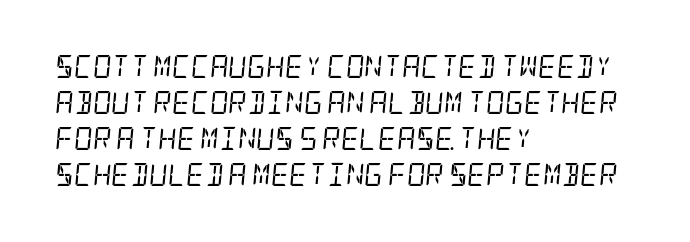
Q: Is the text bold? A: No.
Q: Is the text italic (slanted)? A: Yes, it leans right by about 5 degrees.
Q: Is the text underlined? A: No.
Q: How is the paragraph aligned? A: Left-aligned.
Q: Is the spacing between letters normal or unusually wide? A: Normal.
Q: Is the spacing between lines tight, normal or loose? A: Normal.
